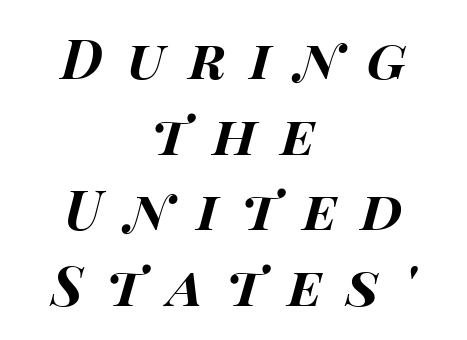
Q: Is the text bold? A: Yes.
Q: Is the text italic (slanted)? A: Yes, it leans right by about 15 degrees.
Q: Is the text underlined? A: No.
Q: How is the paragraph aligned? A: Centered.
Q: Is the spacing between letters normal or unusually wide? A: Unusually wide.
Q: Is the spacing between lines tight, normal or loose? A: Normal.
Q: Width (condensed, normal, or wide)? A: Wide.
Q: Stroke contrast? A: High.
Q: x-height? A: Large.
Q: Monospaced? A: No.
